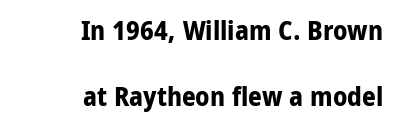
{"italic": "no", "bold": "yes", "underline": "no", "align": "right", "line_spacing": "loose", "line_spacing_ratio": 2.45, "letter_spacing": "normal", "letter_spacing_em": 0.0, "glyph_px": 27}
